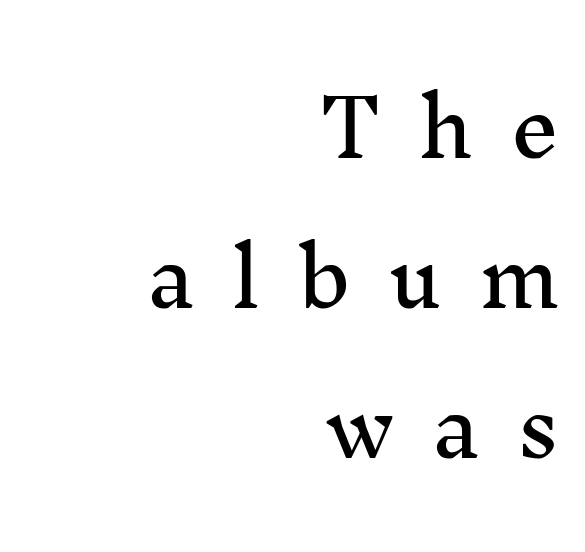
The image shows 78 px serif type, upright; set right-aligned, loose line spacing (1.92x), unusually wide letter spacing (+0.47 em), not underlined; medium stroke contrast and a medium x-height.
